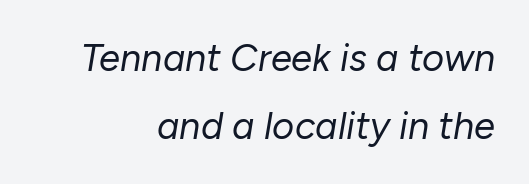
Italic? Definitely — the glyphs are oblique. Stems and bowls with no extra thickness — not bold. Characters follow at the spacing the type designer built in. Is this a fixed-width face? No — the glyphs have proportional, varying widths. No word sits above an underline.
